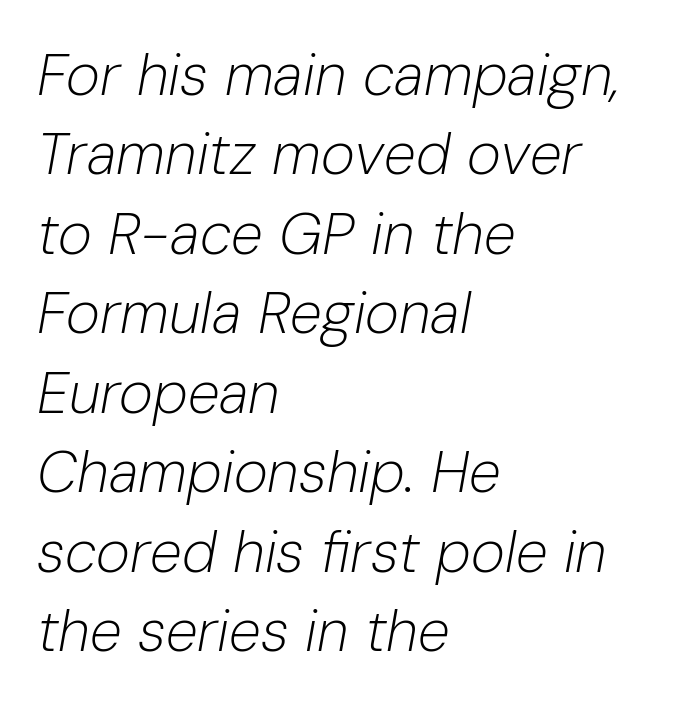
The image shows 58 px light type, italic (leaning right); set left-aligned, normal line spacing (1.37x), normal letter spacing, not underlined; low stroke contrast and a medium x-height.
